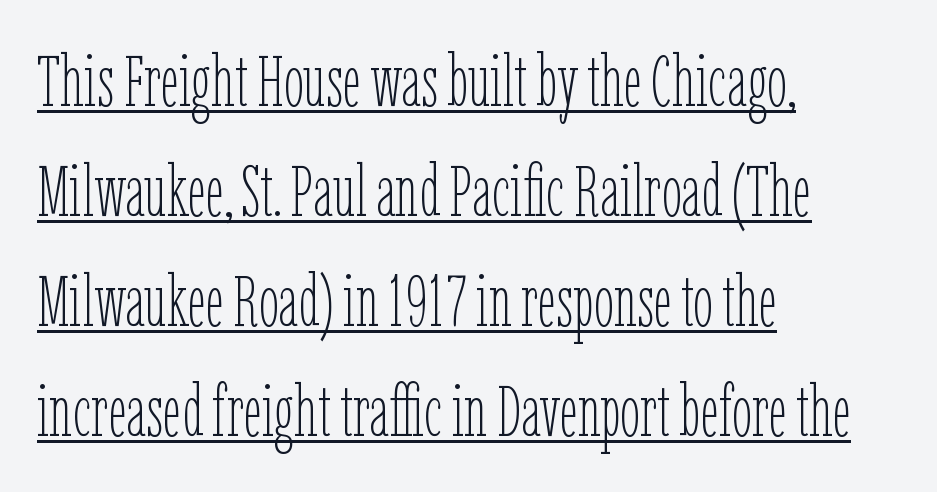
{"italic": "no", "bold": "no", "weight": "thin", "width": "condensed", "stroke_contrast": "low", "x_height": "medium", "monospaced": "no", "underline": "yes", "align": "left", "line_spacing": "normal", "line_spacing_ratio": 1.53, "letter_spacing": "normal", "letter_spacing_em": 0.0, "glyph_px": 72}
